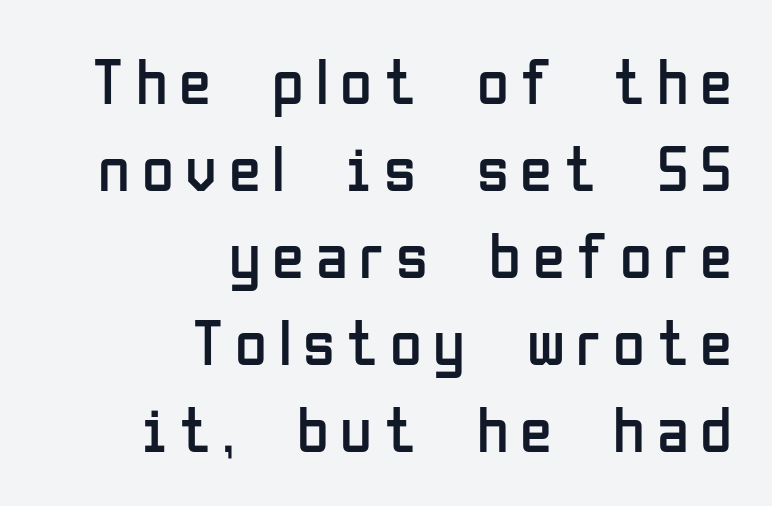
{"serif": "no", "italic": "no", "bold": "no", "weight": "regular", "width": "condensed", "stroke_contrast": "low", "x_height": "medium", "monospaced": "no", "underline": "no", "align": "right", "line_spacing": "normal", "line_spacing_ratio": 1.34, "glyph_px": 65}
